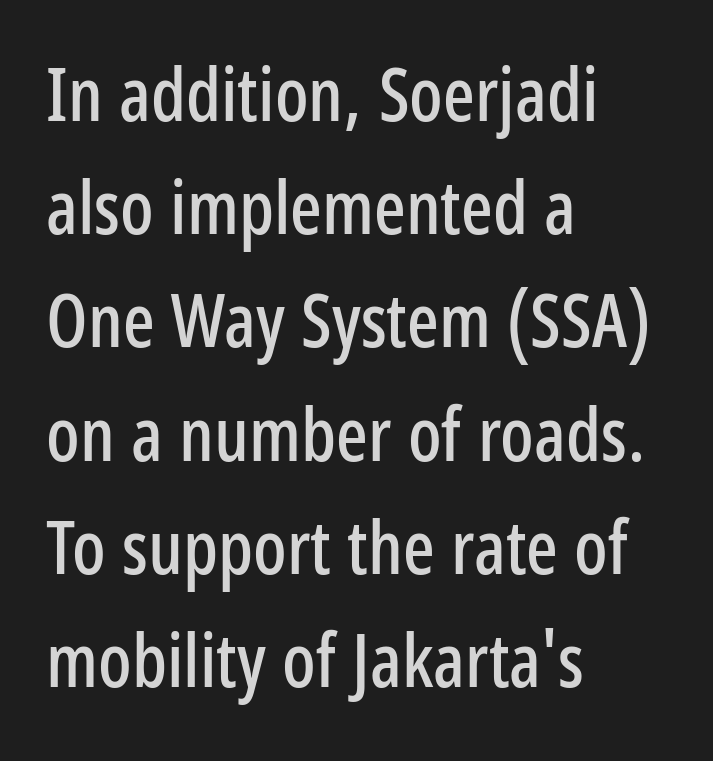
{"serif": "no", "italic": "no", "width": "condensed", "stroke_contrast": "low", "x_height": "medium", "monospaced": "no", "underline": "no", "align": "left", "line_spacing": "normal", "line_spacing_ratio": 1.53, "letter_spacing": "normal", "letter_spacing_em": 0.0, "glyph_px": 74}
